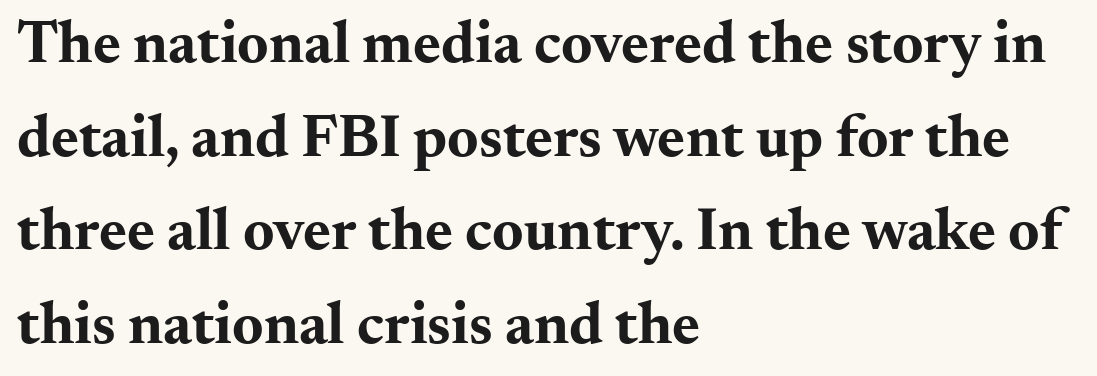
{"serif": "yes", "italic": "no", "bold": "yes", "weight": "bold", "width": "wide", "stroke_contrast": "medium", "x_height": "small", "monospaced": "no", "underline": "no", "align": "left", "line_spacing": "normal", "line_spacing_ratio": 1.56, "letter_spacing": "normal", "letter_spacing_em": 0.0, "glyph_px": 60}
